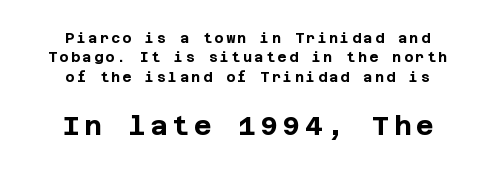
The image shows 27 px bold type, upright; set centered, normal line spacing (1.38x), not underlined; the second (bottom) block is 1.93x larger.
